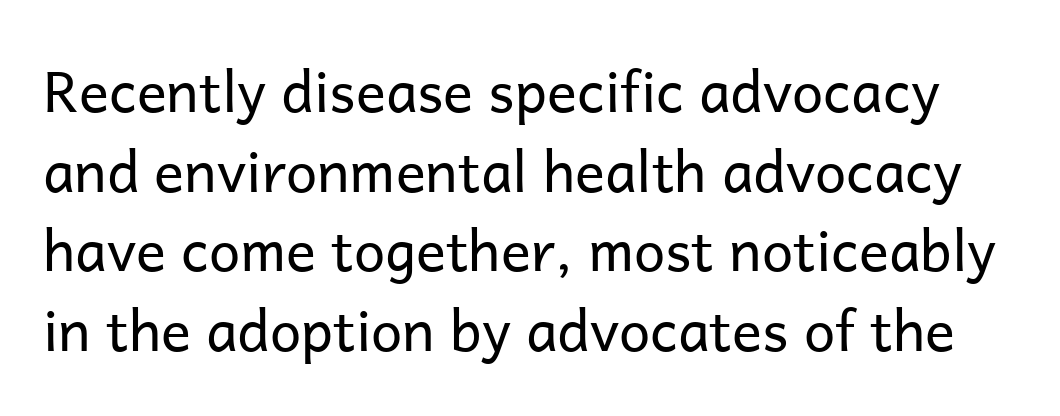
The image shows 56 px regular-weight sans-serif type, upright; set normal line spacing (1.42x), normal letter spacing, not underlined; low stroke contrast and a medium x-height.
